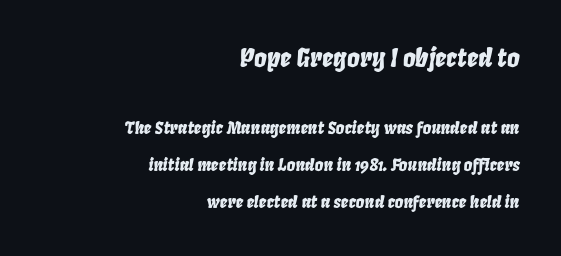
The image shows 25 px text type, italic (leaning right); set right-aligned, loose line spacing (2.19x), normal letter spacing, not underlined; the first (top) block is 1.47x larger.
